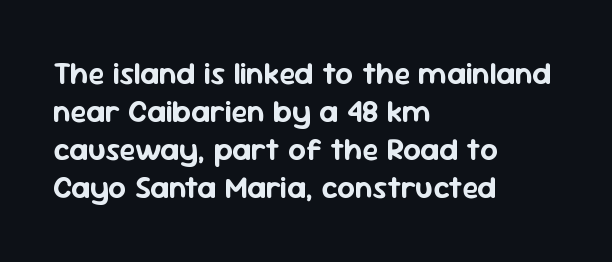
Q: Is the text italic (slanted)? A: No, it is upright.
Q: Is the typeface a serif or a sans-serif typeface? A: Sans-serif.
Q: Is the text underlined? A: No.
Q: How is the paragraph aligned? A: Left-aligned.
Q: Is the spacing between letters normal or unusually wide? A: Normal.
Q: Width (condensed, normal, or wide)? A: Normal.
Q: Stroke contrast? A: Low.
Q: x-height? A: Medium.
Q: Monospaced? A: No.
